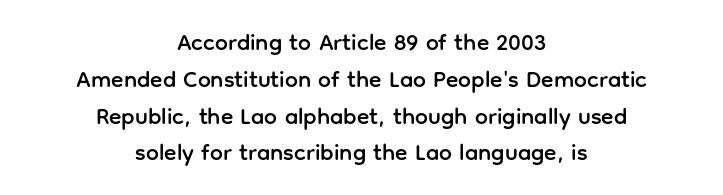
Q: Is the text italic (slanted)? A: No, it is upright.
Q: Is the text underlined? A: No.
Q: How is the paragraph aligned? A: Centered.
Q: Is the spacing between letters normal or unusually wide? A: Normal.
Q: Is the spacing between lines tight, normal or loose? A: Normal.
